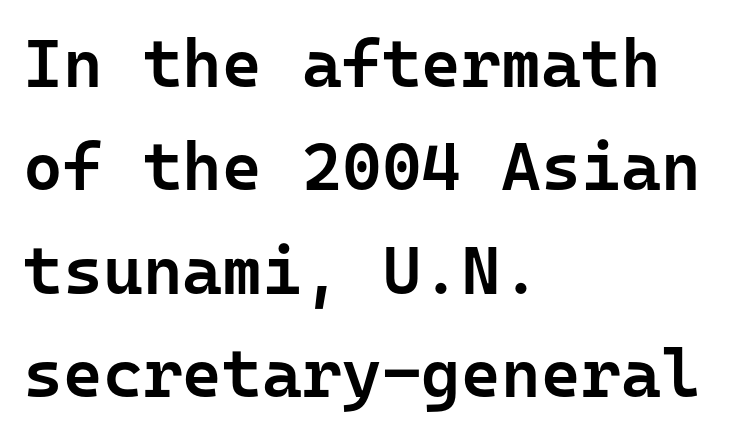
Glance below the letters and you will spot only blank space. Short and long lines alike share a common starting point at left. The line-height multiplier appears to be the usual default. A typesetter would call this monospace, since all characters share one set width. Stroke terminals: plain, sans-serif.
